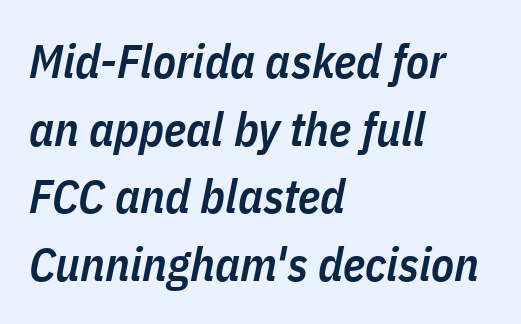
Where is the straight margin? On the left. Successive baselines arrive at the customary interval. Students, note that the glyphs here touch the page at normal intervals. A typesetter would call this proportional, since set widths differ per character. Words float on clear page, feet unadorned.
